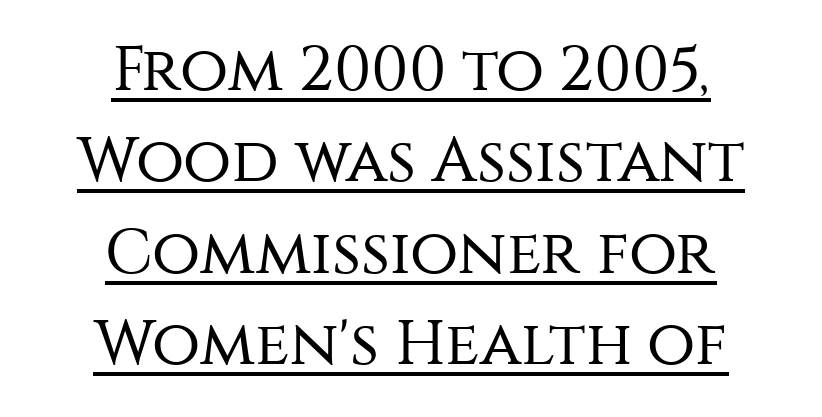
The image shows 63 px regular-weight sans-serif type, upright; set centered, normal line spacing (1.45x), normal letter spacing, underlined; medium stroke contrast and a large x-height.
